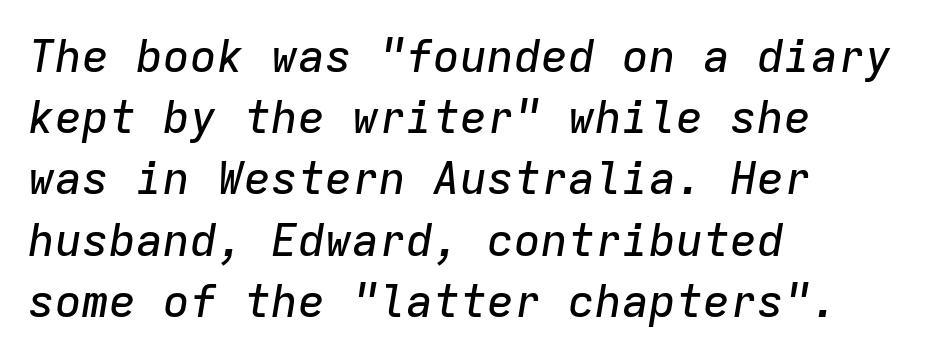
Honestly, the row spacing looks completely unremarkable. Each row of text sits above clean, open space. Is this a fixed-width face? Yes — each glyph sits in an identical cell. The line texture is even and compact thanks to regular tracking. Compared with a centered layout, this one pins lines to the left instead.
